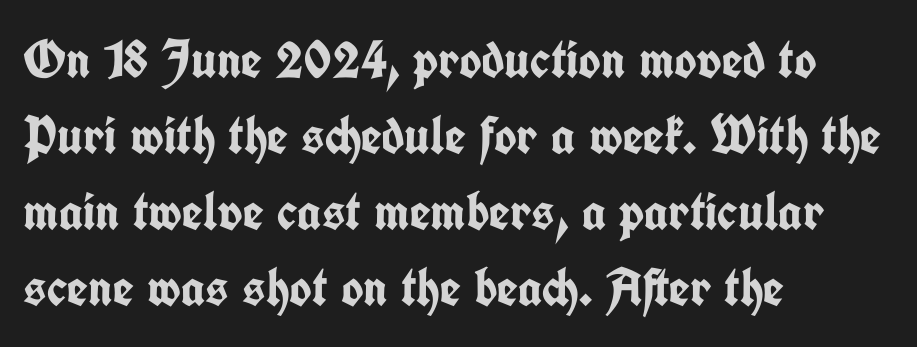
Q: Is the text bold? A: Yes.
Q: Is the text italic (slanted)? A: No, it is upright.
Q: Is the typeface a serif or a sans-serif typeface? A: Sans-serif.
Q: Is the text underlined? A: No.
Q: How is the paragraph aligned? A: Left-aligned.
Q: Is the spacing between letters normal or unusually wide? A: Normal.
Q: Is the spacing between lines tight, normal or loose? A: Normal.
Q: Width (condensed, normal, or wide)? A: Condensed.
Q: Stroke contrast? A: Low.
Q: x-height? A: Medium.
Q: Monospaced? A: No.
